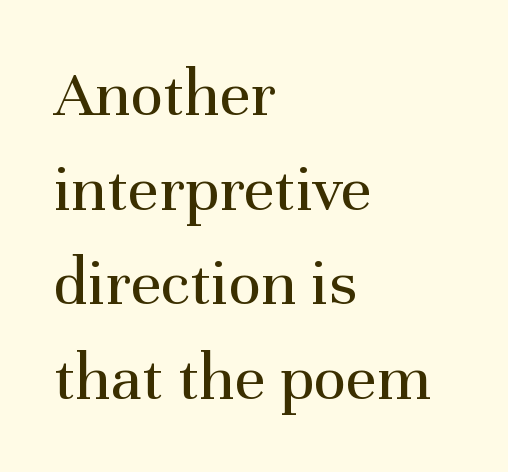
Q: Is the text bold? A: No.
Q: Is the text italic (slanted)? A: No, it is upright.
Q: Is the typeface a serif or a sans-serif typeface? A: Serif.
Q: Is the text underlined? A: No.
Q: How is the paragraph aligned? A: Left-aligned.
Q: Is the spacing between letters normal or unusually wide? A: Normal.
Q: Is the spacing between lines tight, normal or loose? A: Normal.
Q: Width (condensed, normal, or wide)? A: Normal.
Q: Stroke contrast? A: Medium.
Q: x-height? A: Medium.
Q: Monospaced? A: No.
